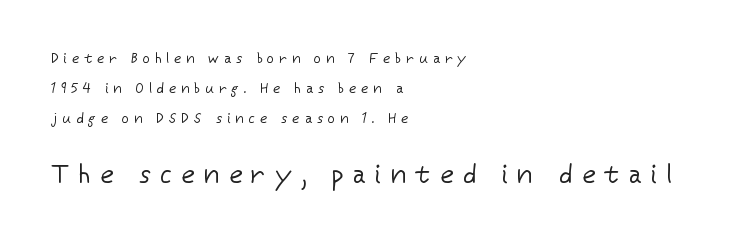
Q: Is the text bold? A: No.
Q: Is the text italic (slanted)? A: No, it is upright.
Q: Is the text underlined? A: No.
Q: How is the paragraph aligned? A: Left-aligned.
Q: Is the spacing between letters normal or unusually wide? A: Unusually wide.
Q: Is the spacing between lines tight, normal or loose? A: Loose.
Q: Which block of text is set in a larger size, the first (top) or the second (bottom)? A: The second (bottom) one.
